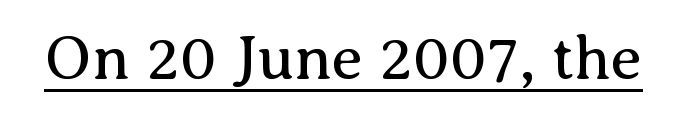
Each word holds together tightly as a unit, with standard inter-letter gaps. Summary of weight: not heavy and not bold. You could not count columns in this text — the font is proportionally spaced. The glyphs are accompanied by a horizontal stroke just below them.
